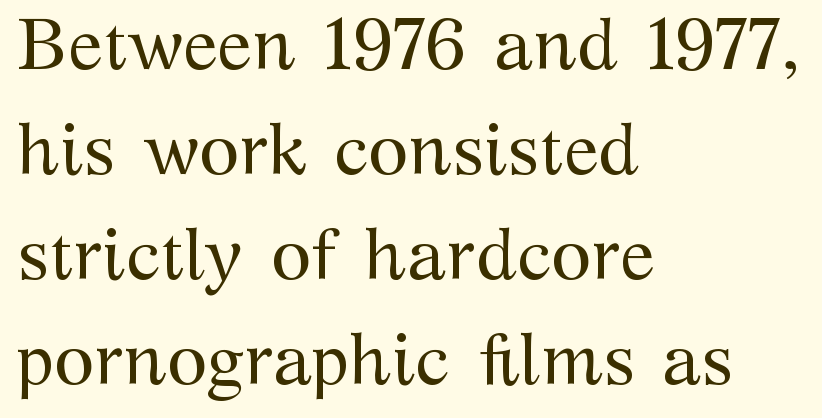
Q: Is the text bold? A: No.
Q: Is the text italic (slanted)? A: No, it is upright.
Q: Is the typeface a serif or a sans-serif typeface? A: Serif.
Q: Is the text underlined? A: No.
Q: How is the paragraph aligned? A: Left-aligned.
Q: Is the spacing between letters normal or unusually wide? A: Normal.
Q: Is the spacing between lines tight, normal or loose? A: Normal.
Q: Width (condensed, normal, or wide)? A: Normal.
Q: Stroke contrast? A: Medium.
Q: x-height? A: Medium.
Q: Monospaced? A: No.
